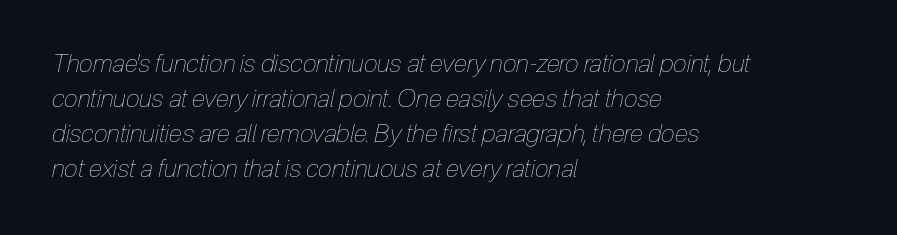
The image shows 25 px text type, italic (leaning right); set left-aligned, normal line spacing (1.4x), normal letter spacing, not underlined.
